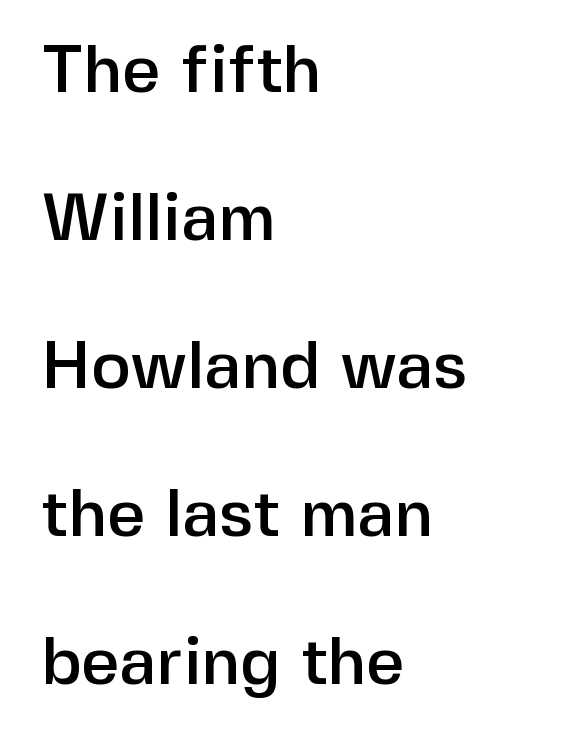
{"serif": "no", "italic": "no", "width": "normal", "stroke_contrast": "low", "x_height": "medium", "monospaced": "no", "underline": "no", "align": "left", "line_spacing": "loose", "line_spacing_ratio": 2.21, "letter_spacing": "normal", "letter_spacing_em": 0.0, "glyph_px": 67}
